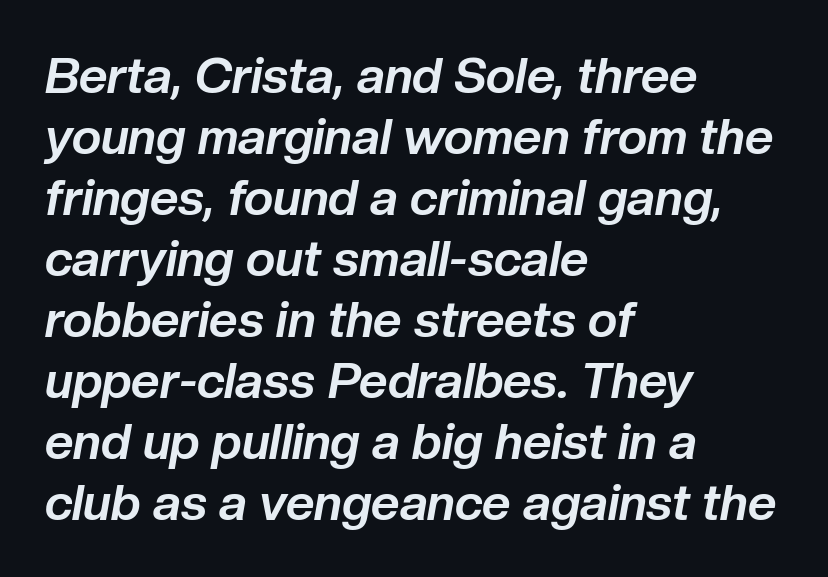
A typesetter would call this proportional, since set widths differ per character. Posture: slanted. Glyph-to-glyph distance matches everyday printed text. Short and long lines alike share a common starting point at left.
